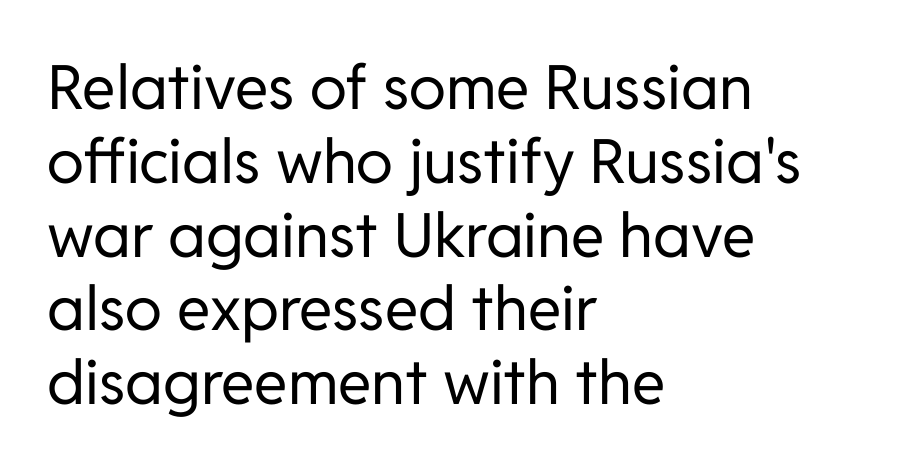
Q: Is the text bold? A: No.
Q: Is the text italic (slanted)? A: No, it is upright.
Q: Is the typeface a serif or a sans-serif typeface? A: Sans-serif.
Q: Is the text underlined? A: No.
Q: How is the paragraph aligned? A: Left-aligned.
Q: Is the spacing between letters normal or unusually wide? A: Normal.
Q: Width (condensed, normal, or wide)? A: Normal.
Q: Stroke contrast? A: Low.
Q: x-height? A: Medium.
Q: Monospaced? A: No.
